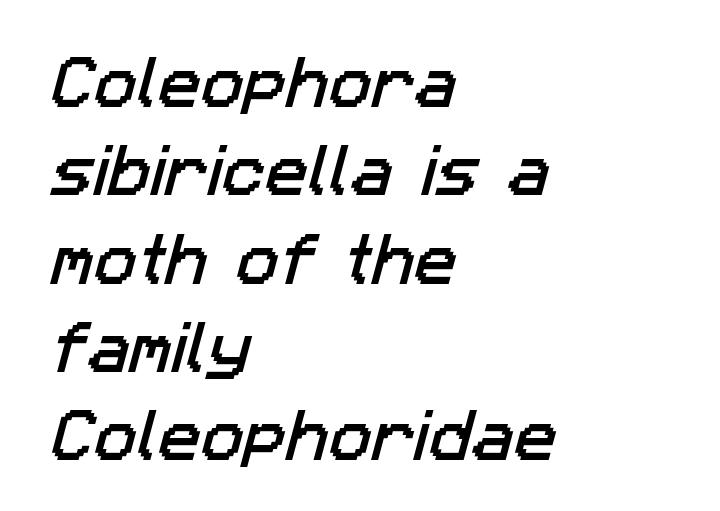
The face used here is proportionally spaced, like ordinary book or web type. Horizontally, the lines are justified to the leading edge only. The rows are spaced the way most documents space them. The rendering keeps characters at their native spacing.
